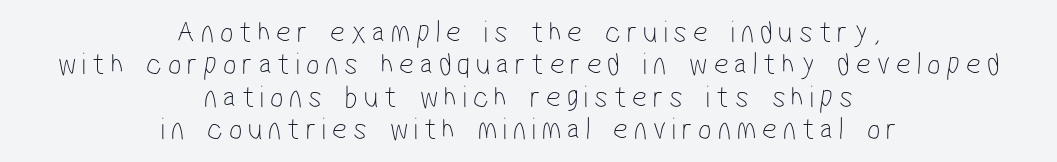
{"serif": "no", "bold": "no", "weight": "thin", "width": "condensed", "stroke_contrast": "low", "x_height": "medium", "monospaced": "no", "underline": "no", "align": "center", "line_spacing": "tight", "line_spacing_ratio": 1.01, "glyph_px": 32}
